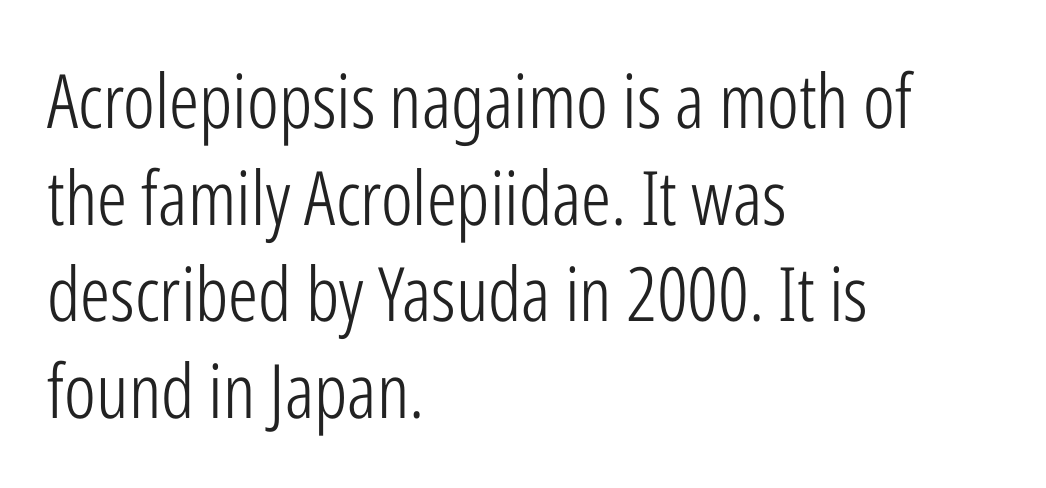
Q: Is the text bold? A: No.
Q: Is the text italic (slanted)? A: No, it is upright.
Q: Is the typeface a serif or a sans-serif typeface? A: Sans-serif.
Q: Is the text underlined? A: No.
Q: How is the paragraph aligned? A: Left-aligned.
Q: Is the spacing between letters normal or unusually wide? A: Normal.
Q: Is the spacing between lines tight, normal or loose? A: Normal.
Q: Width (condensed, normal, or wide)? A: Condensed.
Q: Stroke contrast? A: Low.
Q: x-height? A: Medium.
Q: Monospaced? A: No.
